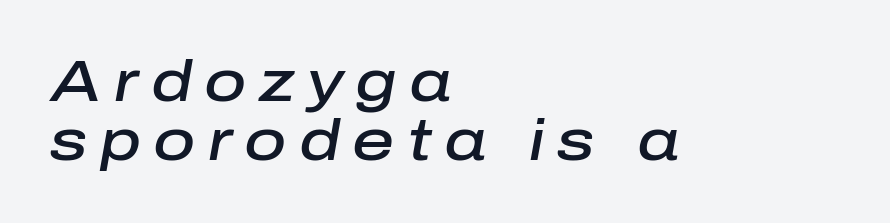
Q: Is the text bold? A: Semi-bold.
Q: Is the text italic (slanted)? A: Yes, it leans right by about 10 degrees.
Q: Is the text underlined? A: No.
Q: How is the paragraph aligned? A: Left-aligned.
Q: Is the spacing between letters normal or unusually wide? A: Unusually wide.
Q: Is the spacing between lines tight, normal or loose? A: Tight.
Q: Width (condensed, normal, or wide)? A: Normal.
Q: Stroke contrast? A: Low.
Q: x-height? A: Medium.
Q: Monospaced? A: No.
